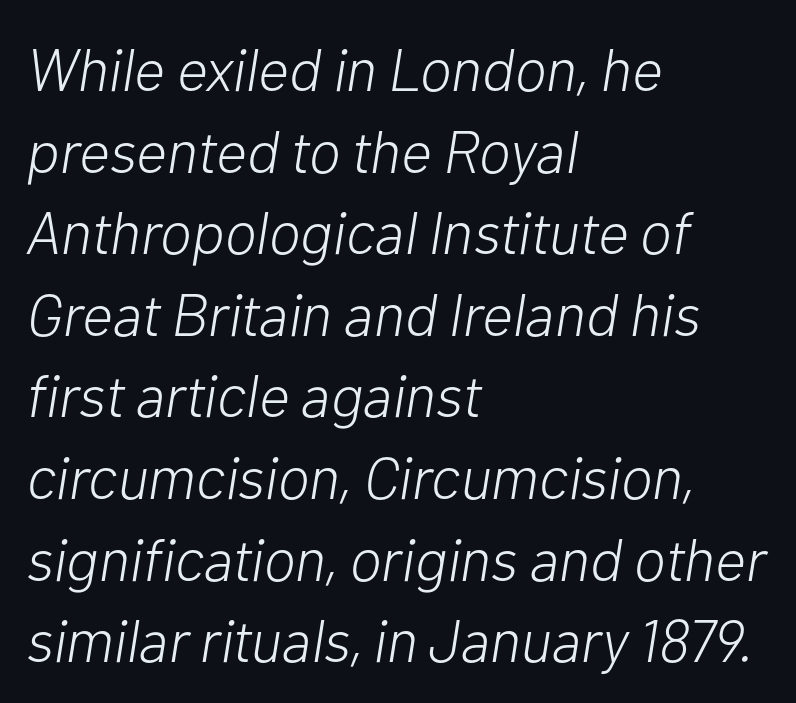
{"italic": "yes", "lean": "right", "slant_degrees": 10, "bold": "no", "weight": "light", "width": "normal", "stroke_contrast": "low", "x_height": "medium", "monospaced": "no", "underline": "no", "align": "left", "line_spacing": "normal", "line_spacing_ratio": 1.36, "letter_spacing": "normal", "letter_spacing_em": 0.0, "glyph_px": 60}
